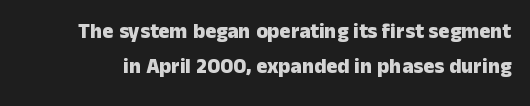
The typography opts for an upright posture over an oblique one. Is the letter spacing exaggerated? No — it looks like the ordinary default. The passage shown stacks its lines at a standard gap. Unmarked baselines from the first word to the last. This is heavy type, rendered in bold.
